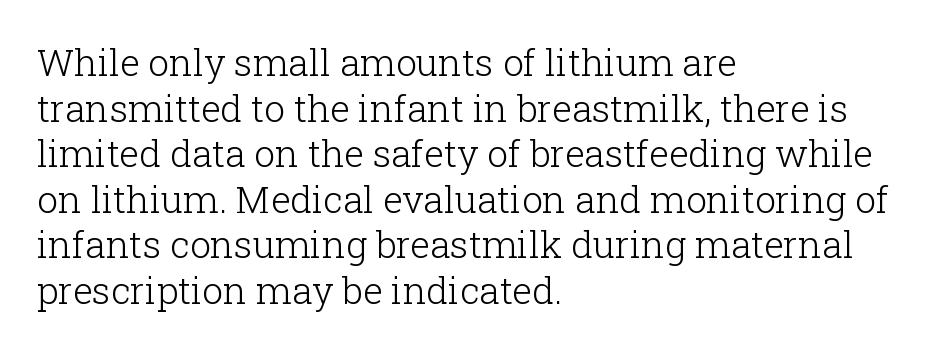
Q: Is the text bold? A: No.
Q: Is the text italic (slanted)? A: No, it is upright.
Q: Is the typeface a serif or a sans-serif typeface? A: Serif.
Q: Is the text underlined? A: No.
Q: How is the paragraph aligned? A: Left-aligned.
Q: Is the spacing between letters normal or unusually wide? A: Normal.
Q: Width (condensed, normal, or wide)? A: Normal.
Q: Stroke contrast? A: Low.
Q: x-height? A: Medium.
Q: Monospaced? A: No.
